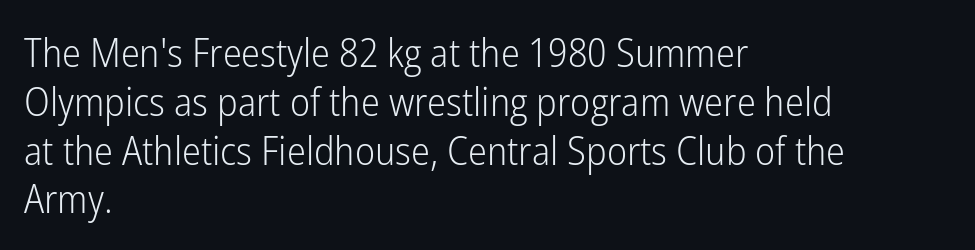
Q: Is the text bold? A: No.
Q: Is the text italic (slanted)? A: No, it is upright.
Q: Is the typeface a serif or a sans-serif typeface? A: Sans-serif.
Q: Is the text underlined? A: No.
Q: How is the paragraph aligned? A: Left-aligned.
Q: Is the spacing between letters normal or unusually wide? A: Normal.
Q: Width (condensed, normal, or wide)? A: Condensed.
Q: Stroke contrast? A: Low.
Q: x-height? A: Medium.
Q: Monospaced? A: No.
